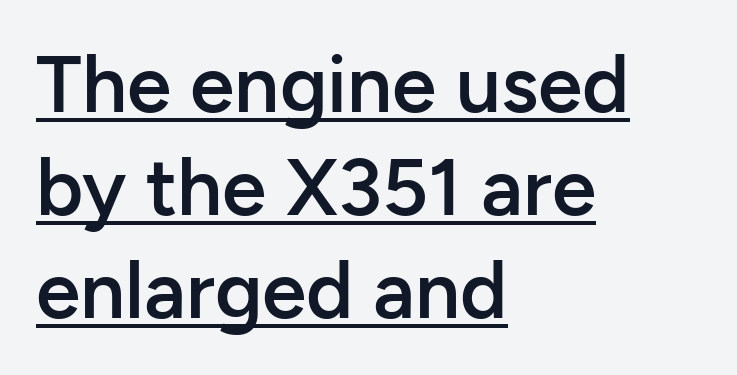
The image shows 80 px semibold sans-serif type, upright; set left-aligned, normal line spacing (1.29x), normal letter spacing, underlined; low stroke contrast and a medium x-height.
